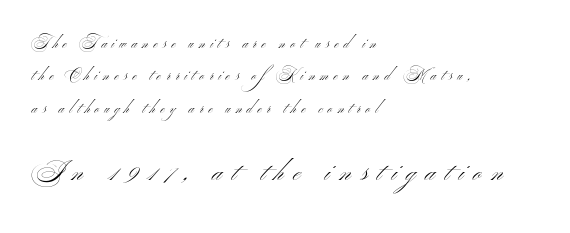
Q: Is the text bold? A: No.
Q: Is the text italic (slanted)? A: Yes.
Q: Is the text underlined? A: No.
Q: How is the paragraph aligned? A: Left-aligned.
Q: Is the spacing between letters normal or unusually wide? A: Unusually wide.
Q: Is the spacing between lines tight, normal or loose? A: Loose.
Q: Which block of text is set in a larger size, the first (top) or the second (bottom)? A: The second (bottom) one.
